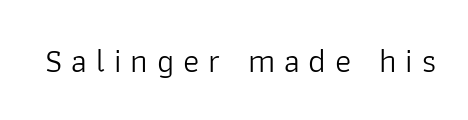
Q: Is the text bold? A: No.
Q: Is the text italic (slanted)? A: No, it is upright.
Q: Is the typeface a serif or a sans-serif typeface? A: Sans-serif.
Q: Is the text underlined? A: No.
Q: Is the spacing between letters normal or unusually wide? A: Unusually wide.
Q: Width (condensed, normal, or wide)? A: Normal.
Q: Stroke contrast? A: Low.
Q: x-height? A: Medium.
Q: Monospaced? A: No.
